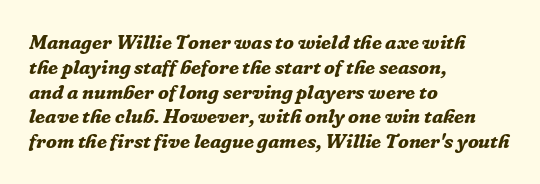
{"italic": "yes", "lean": "right", "slant_degrees": 16, "bold": "yes", "underline": "no", "align": "left", "line_spacing_ratio": 1.24, "letter_spacing": "normal", "letter_spacing_em": 0.0, "glyph_px": 20}
